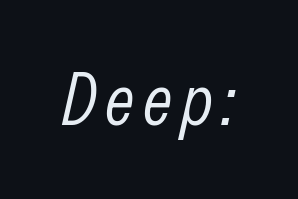
The image shows 72 px light, condensed type, italic (leaning right); set not underlined; low stroke contrast and a medium x-height.
